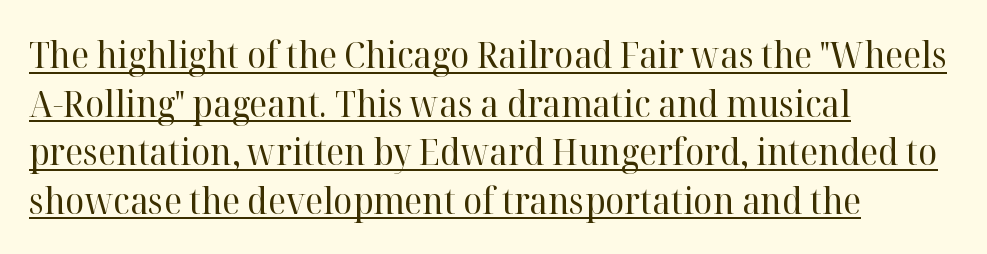
Q: Is the text bold? A: No.
Q: Is the text italic (slanted)? A: No, it is upright.
Q: Is the typeface a serif or a sans-serif typeface? A: Serif.
Q: Is the text underlined? A: Yes.
Q: How is the paragraph aligned? A: Left-aligned.
Q: Is the spacing between letters normal or unusually wide? A: Normal.
Q: Is the spacing between lines tight, normal or loose? A: Normal.
Q: Width (condensed, normal, or wide)? A: Normal.
Q: Stroke contrast? A: High.
Q: x-height? A: Medium.
Q: Monospaced? A: No.
